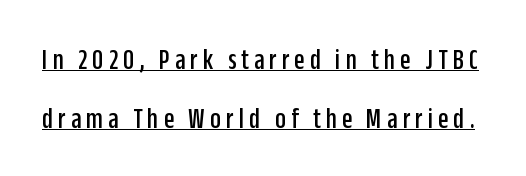
{"serif": "no", "italic": "no", "width": "condensed", "stroke_contrast": "low", "x_height": "large", "monospaced": "no", "underline": "yes", "line_spacing": "loose", "line_spacing_ratio": 1.96, "glyph_px": 30}
